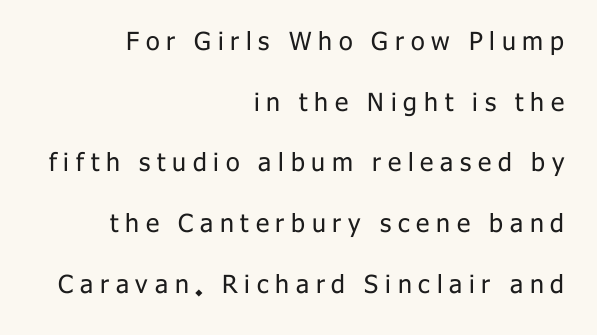
Q: Is the text bold? A: No.
Q: Is the text italic (slanted)? A: No, it is upright.
Q: Is the text underlined? A: No.
Q: How is the paragraph aligned? A: Right-aligned.
Q: Is the spacing between letters normal or unusually wide? A: Unusually wide.
Q: Is the spacing between lines tight, normal or loose? A: Loose.
